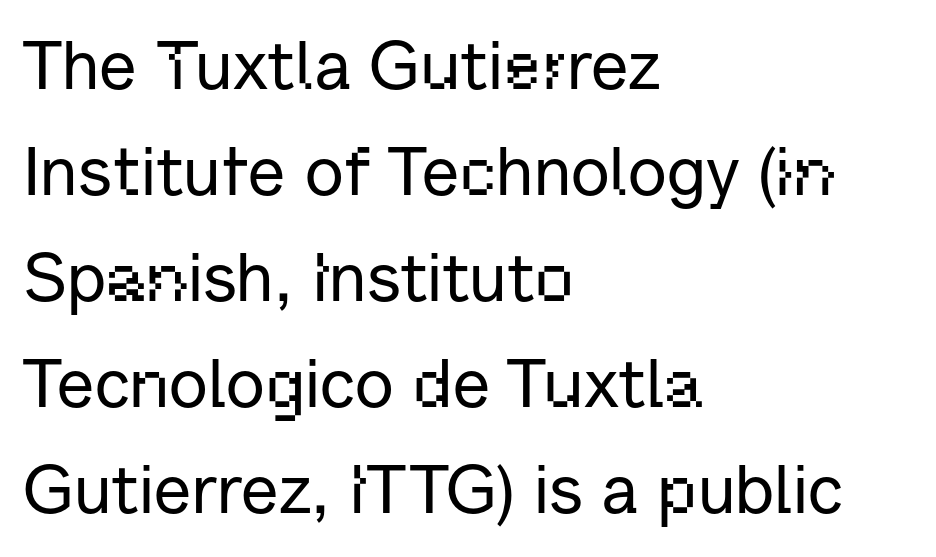
The image shows 68 px sans-serif type, upright; set left-aligned, normal line spacing (1.56x), normal letter spacing, not underlined; low stroke contrast and a medium x-height.
